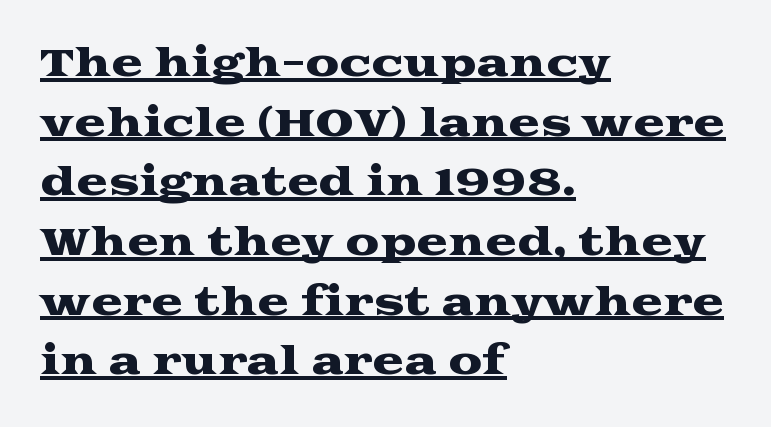
The rendering shows small feet on the letterforms — a serif design. A typesetter would call this zero additional tracking. Each letter keeps its own natural width here, so spacing adapts to shape. Visually the block forms a straight wall on the left and a jagged coastline on the right.
